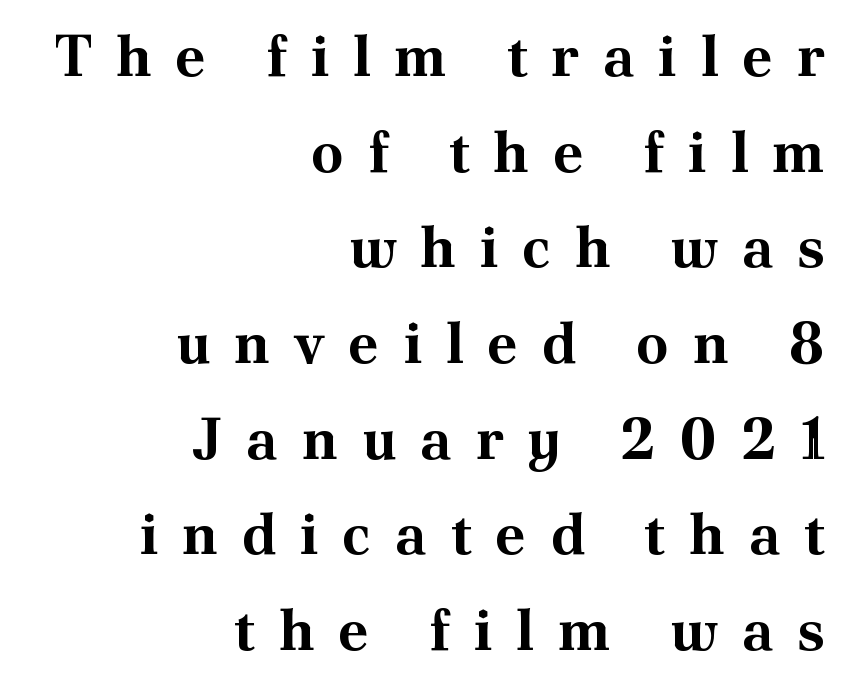
Q: Is the text bold? A: Yes.
Q: Is the text italic (slanted)? A: No, it is upright.
Q: Is the typeface a serif or a sans-serif typeface? A: Serif.
Q: Is the text underlined? A: No.
Q: How is the paragraph aligned? A: Right-aligned.
Q: Is the spacing between letters normal or unusually wide? A: Unusually wide.
Q: Is the spacing between lines tight, normal or loose? A: Normal.
Q: Width (condensed, normal, or wide)? A: Normal.
Q: Stroke contrast? A: Medium.
Q: x-height? A: Small.
Q: Monospaced? A: No.
